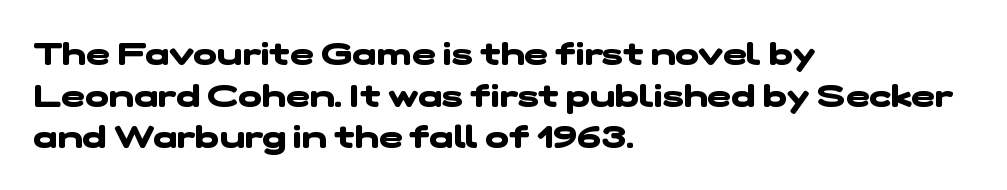
{"serif": "no", "bold": "yes", "weight": "heavy", "width": "wide", "stroke_contrast": "low", "x_height": "medium", "monospaced": "no", "underline": "no", "align": "left", "line_spacing": "normal", "line_spacing_ratio": 1.3, "letter_spacing": "normal", "letter_spacing_em": 0.0, "glyph_px": 32}
